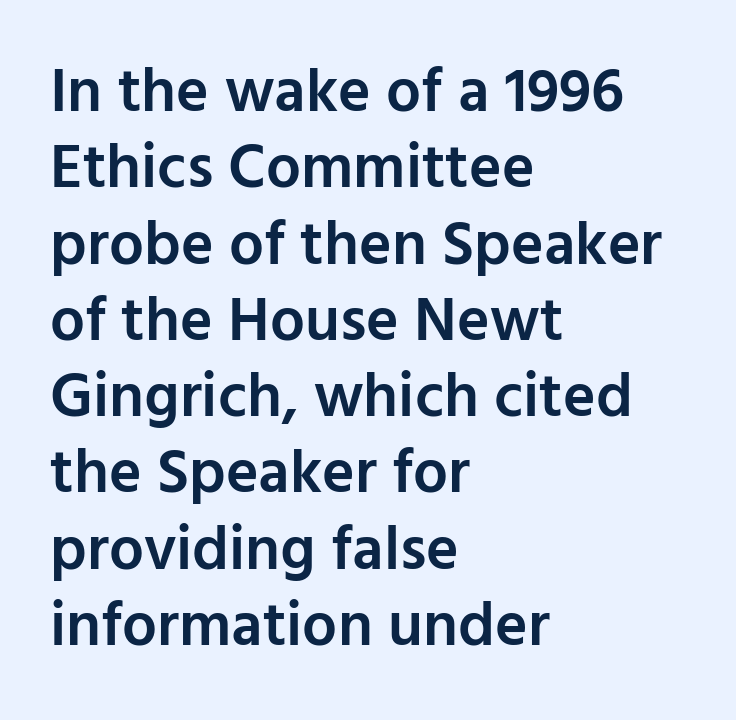
{"serif": "no", "italic": "no", "bold": "semi", "weight": "semibold", "width": "normal", "stroke_contrast": "low", "x_height": "medium", "monospaced": "no", "underline": "no", "align": "left", "line_spacing_ratio": 1.23, "letter_spacing": "normal", "letter_spacing_em": 0.0, "glyph_px": 62}
